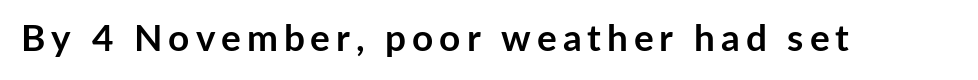
The image shows 37 px semibold sans-serif type, upright; set not underlined; low stroke contrast and a medium x-height.
